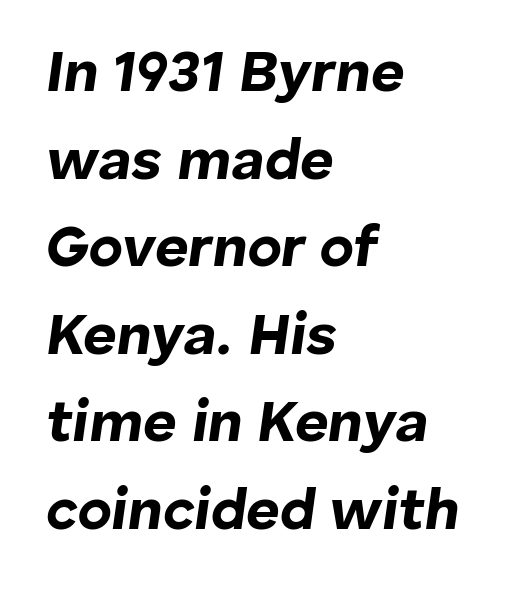
Plenty of ink on the page — the face is bold. Slant detected: the letters are inclined. A bare baseline throughout the passage. The letters advance in unequal steps, a hallmark of proportional type.
